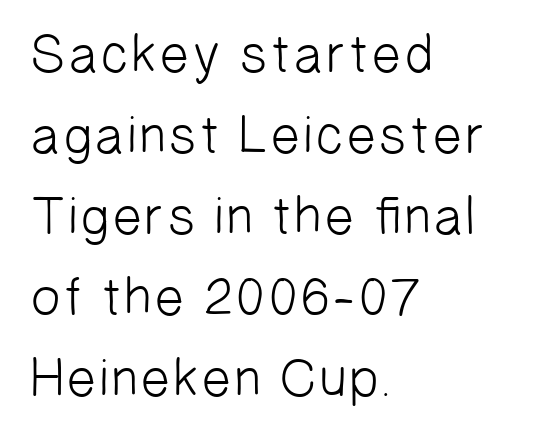
The typeface has the unassuming heft of standard copy or less. Where is the straight margin? On the left. To sum up the face: it is a sans, with no serifs. Looks like regular typesetting: each glyph gets only the width it needs. Inter-character spacing is left at the font's built-in metrics. Line spacing here is normal.
